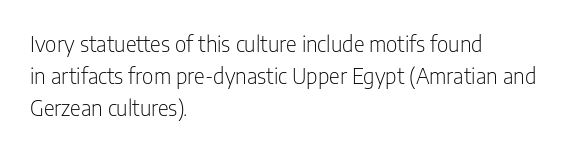
The image shows 21 px text type, upright; set left-aligned, normal line spacing (1.53x), normal letter spacing, not underlined.
